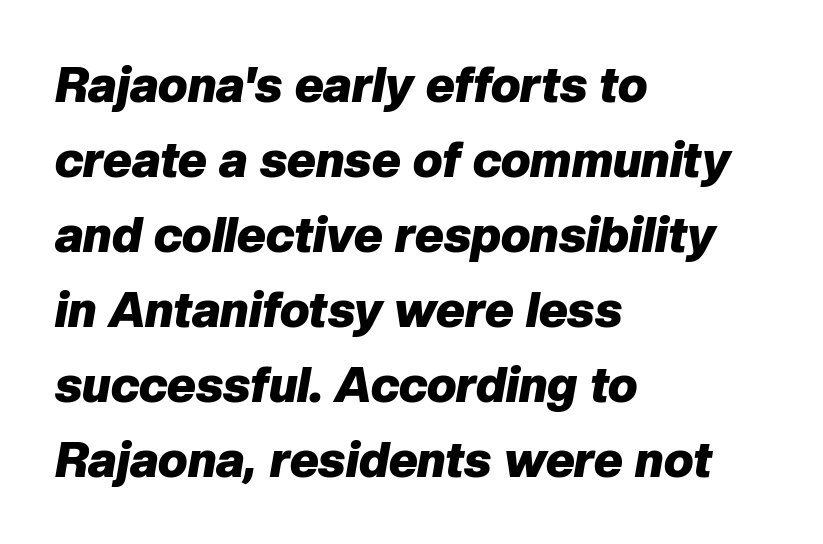
The passage shown is typed in a proportional face where columns would drift. Horizontal bands of white between lines are of average thickness. It's the slanting kind of type. Students, note that the glyphs here touch the page at normal intervals. Check the space under the baseline: it is left empty.
